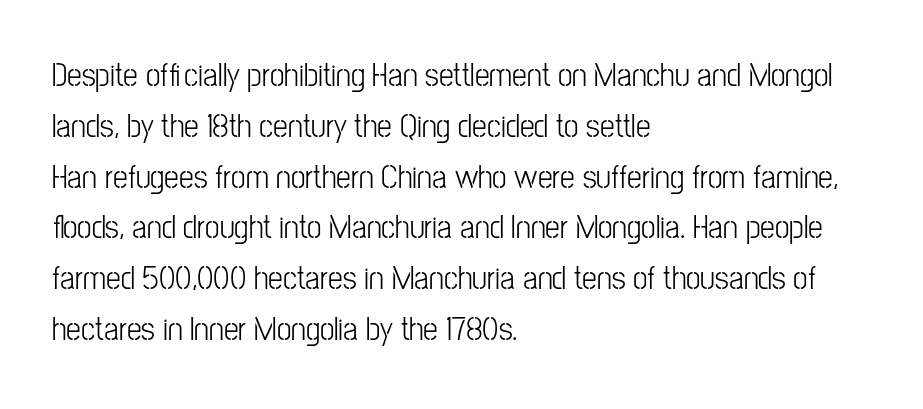
Posture: upright roman. Looks like regular typesetting: each glyph gets only the width it needs. The paragraph has a hard left edge and a soft right edge. A quiet, ordinary-to-light weight characterises the typeface.
